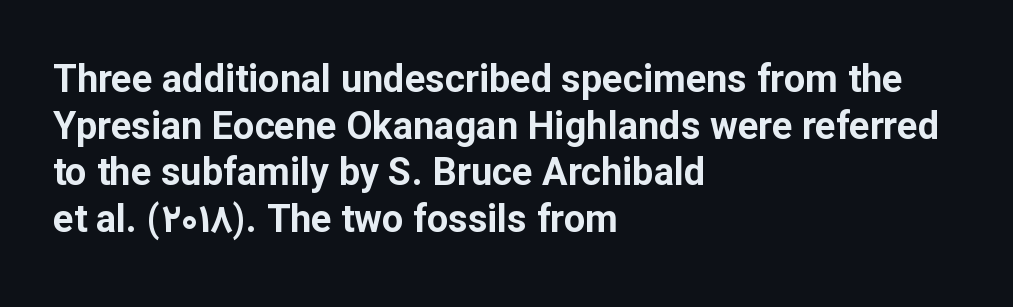
{"serif": "no", "italic": "no", "bold": "yes", "weight": "bold", "width": "normal", "stroke_contrast": "low", "x_height": "medium", "monospaced": "no", "underline": "no", "align": "left", "line_spacing_ratio": 1.23, "letter_spacing": "normal", "letter_spacing_em": 0.0, "glyph_px": 38}
